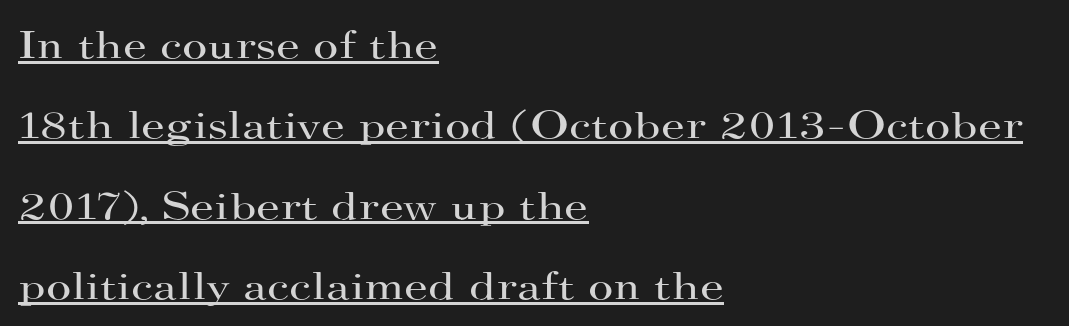
Every row of glyphs begins at an identical x-position on the left. In terms of letterspacing, this is plain default setting. This sample has the flowing, uneven cadence of proportional lettering. Line spacing here is loose. The letters stand upright; this is a roman face.
